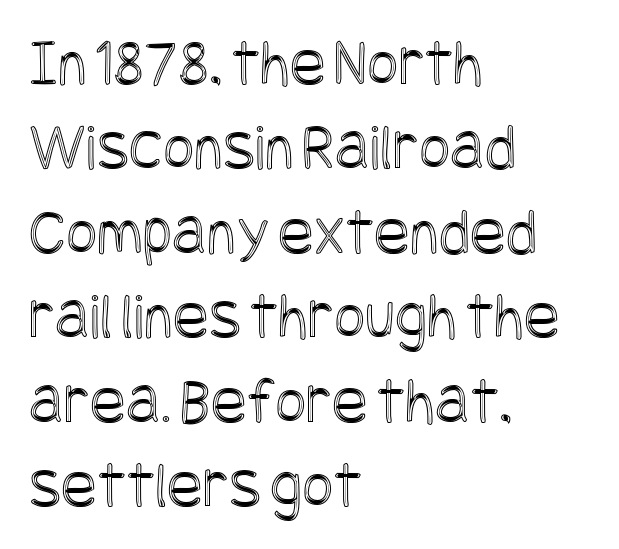
The image shows 67 px condensed type, upright; set left-aligned, normal line spacing (1.26x), normal letter spacing, not underlined; a large x-height.
